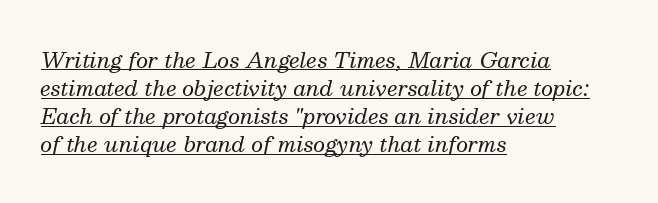
Q: Is the text bold? A: No.
Q: Is the text italic (slanted)? A: Yes, it leans right by about 13 degrees.
Q: Is the text underlined? A: Yes.
Q: How is the paragraph aligned? A: Left-aligned.
Q: Is the spacing between letters normal or unusually wide? A: Normal.
Q: Is the spacing between lines tight, normal or loose? A: Normal.
